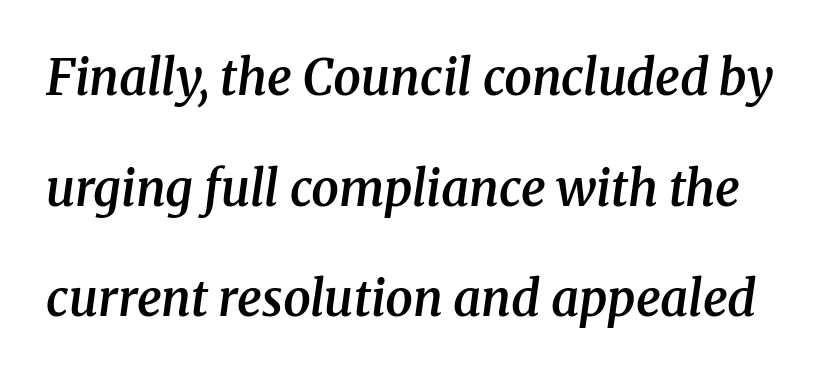
Q: Is the text bold? A: Semi-bold.
Q: Is the text italic (slanted)? A: Yes, it leans right by about 8 degrees.
Q: Is the typeface a serif or a sans-serif typeface? A: Serif.
Q: Is the text underlined? A: No.
Q: Is the spacing between letters normal or unusually wide? A: Normal.
Q: Is the spacing between lines tight, normal or loose? A: Loose.
Q: Width (condensed, normal, or wide)? A: Normal.
Q: Stroke contrast? A: Medium.
Q: x-height? A: Medium.
Q: Monospaced? A: No.
